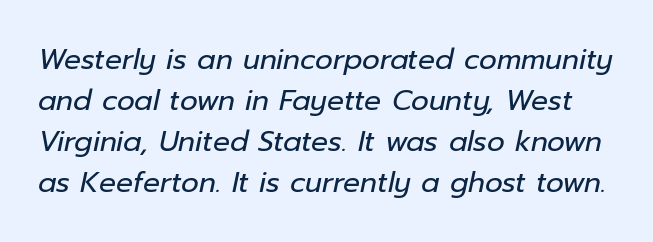
The image shows 28 px regular-weight type, italic (leaning right); set normal line spacing (1.46x), normal letter spacing, not underlined; low stroke contrast and a medium x-height.
